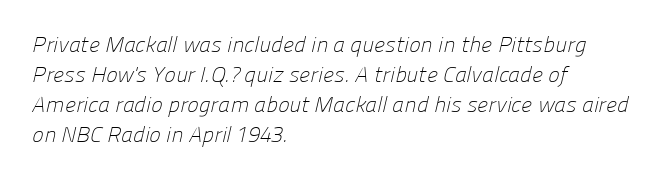
Observe the ordinary spacing: letters are neighbours, not strangers. Reading down the block, your eye returns to a fixed left position each line. Summary of weight: not heavy and not bold. Clear beneath every line of the passage. A normal amount of white space separates one row of letters from the next.
